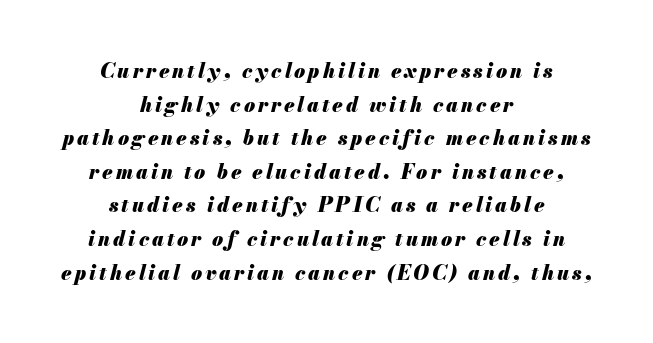
{"italic": "yes", "lean": "right", "slant_degrees": 13, "bold": "yes", "underline": "no", "align": "center", "line_spacing": "normal", "line_spacing_ratio": 1.68, "glyph_px": 20}
